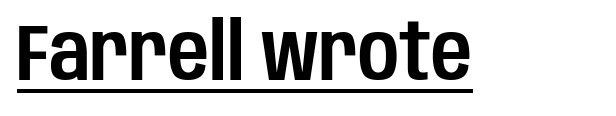
Check where the strokes stop: nothing finishes them off — pure sans. Looks like regular typesetting: each glyph gets only the width it needs. Nothing unusual about the tracking: characters are spaced as the font intends. Each line of the rendering has a horizontal stroke beneath the glyphs. Posture: upright roman.
